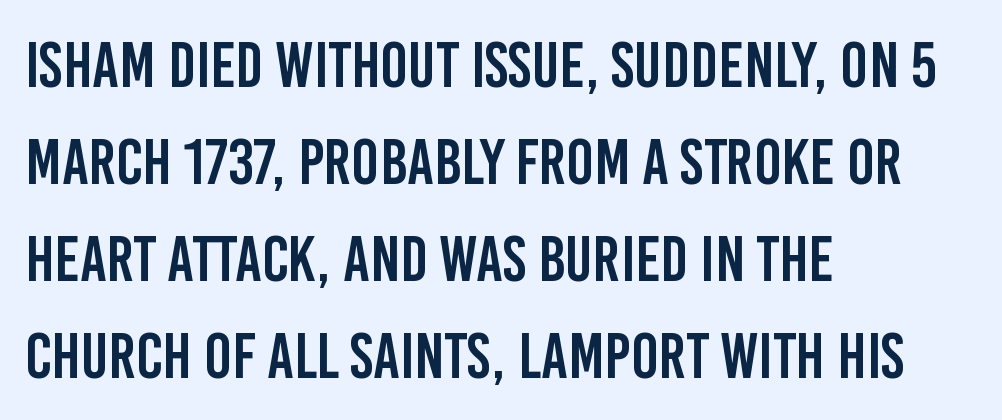
The image shows 65 px condensed sans-serif type, upright; set left-aligned, normal line spacing (1.49x), normal letter spacing, not underlined; low stroke contrast and a large x-height.
